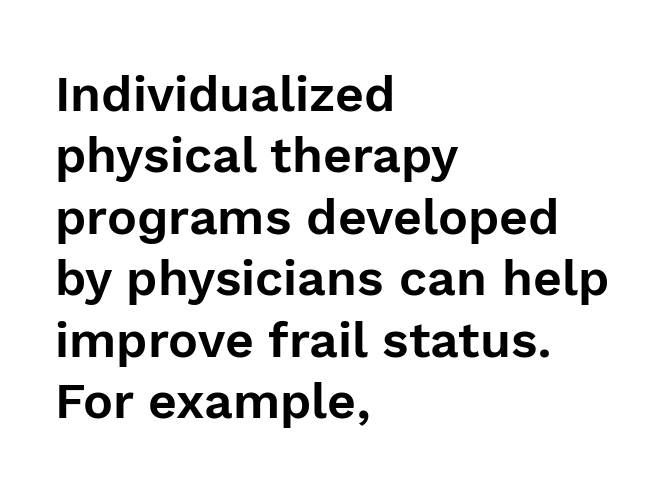
{"serif": "no", "italic": "no", "width": "normal", "x_height": "medium", "monospaced": "no", "underline": "no", "align": "left", "line_spacing_ratio": 1.23, "letter_spacing": "normal", "letter_spacing_em": 0.0, "glyph_px": 50}
